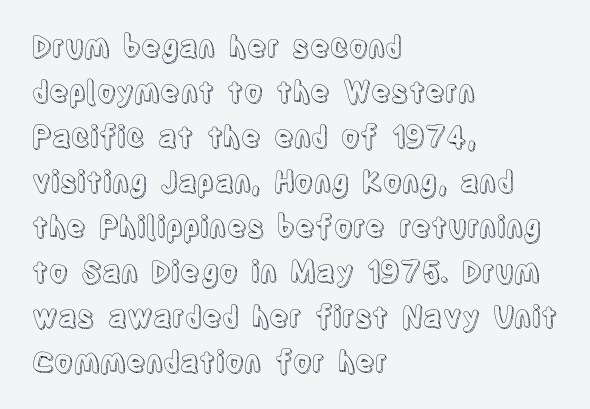
Q: Is the text italic (slanted)? A: No, it is upright.
Q: Is the text underlined? A: No.
Q: How is the paragraph aligned? A: Left-aligned.
Q: Is the spacing between letters normal or unusually wide? A: Normal.
Q: Is the spacing between lines tight, normal or loose? A: Normal.
Q: Width (condensed, normal, or wide)? A: Condensed.
Q: x-height? A: Large.
Q: Monospaced? A: No.
